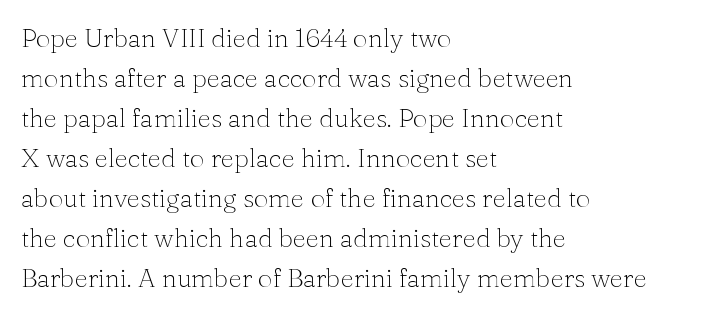
{"italic": "no", "bold": "no", "underline": "no", "align": "left", "line_spacing": "normal", "line_spacing_ratio": 1.54, "letter_spacing": "normal", "letter_spacing_em": 0.0, "glyph_px": 26}
